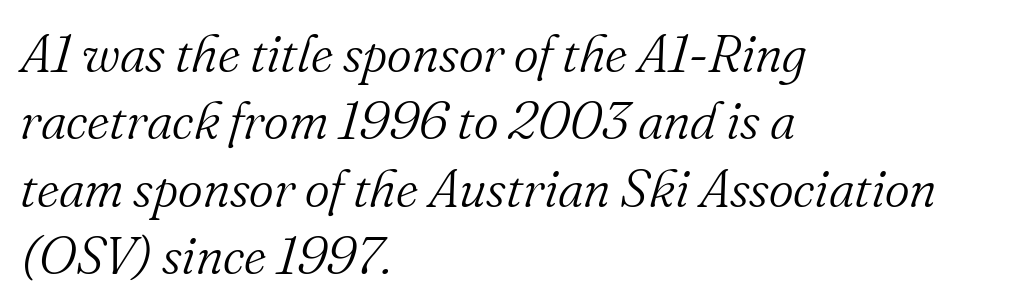
The image shows 53 px light serif type, italic (leaning right); set left-aligned, normal line spacing (1.27x), normal letter spacing, not underlined; medium stroke contrast and a small x-height.
